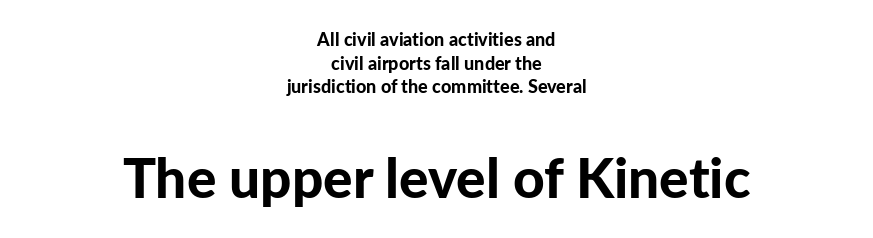
Observe the absence of serifs on each vertical stroke in this sample. Line starts and ends both wander, symmetrically. Upright lettering throughout. Emphasis by weight is at full strength: bold.
